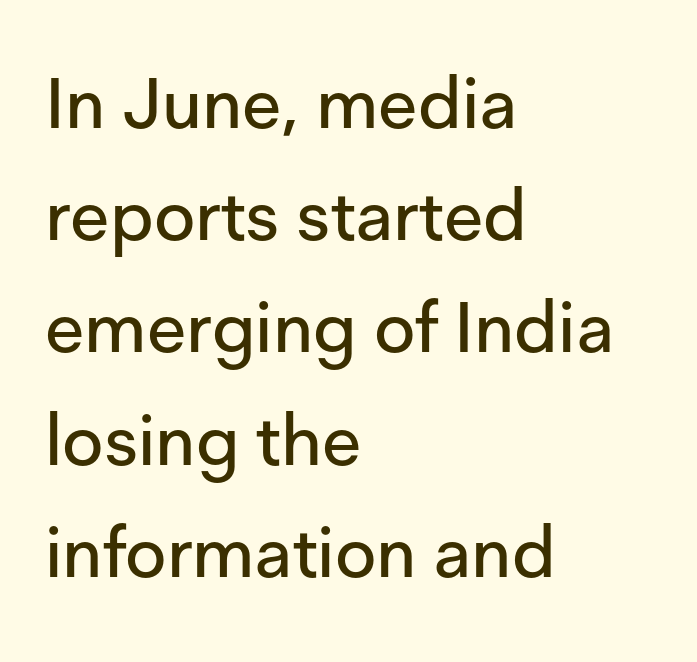
The rendering shows plain stroke endings on the letterforms — a sans-serif design. You could not count columns in this text — the font is proportionally spaced. The axis of the letterforms is exactly vertical. Which margin do the lines hug? The left one — the right edge is uneven.
